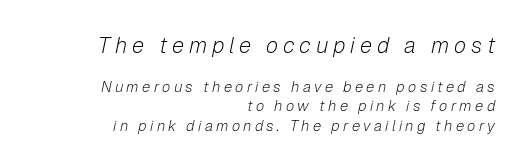
{"italic": "yes", "lean": "right", "slant_degrees": 12, "bold": "no", "underline": "no", "align": "right", "line_spacing": "normal", "line_spacing_ratio": 1.29, "letter_spacing": "wide", "letter_spacing_em": 0.22, "larger_block": "first", "size_ratio": 1.47, "glyph_px": 22}
